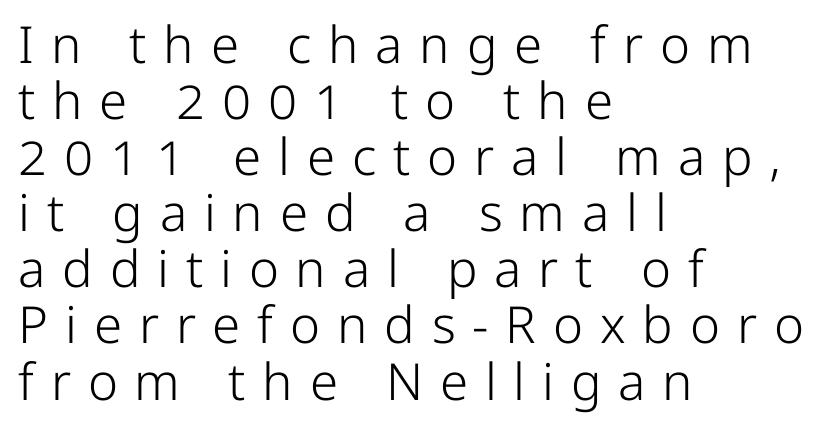
The image shows 51 px light sans-serif type, upright; set left-aligned, tight line spacing (1.1x), unusually wide letter spacing (+0.33 em), not underlined; low stroke contrast and a medium x-height.
